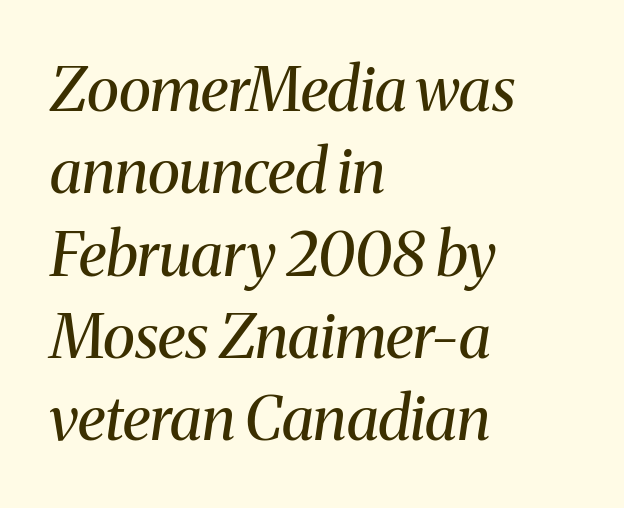
Q: Is the text bold? A: No.
Q: Is the text italic (slanted)? A: Yes, it leans right by about 8 degrees.
Q: Is the typeface a serif or a sans-serif typeface? A: Serif.
Q: Is the text underlined? A: No.
Q: How is the paragraph aligned? A: Left-aligned.
Q: Is the spacing between letters normal or unusually wide? A: Normal.
Q: Is the spacing between lines tight, normal or loose? A: Normal.
Q: Width (condensed, normal, or wide)? A: Normal.
Q: Stroke contrast? A: Medium.
Q: x-height? A: Medium.
Q: Monospaced? A: No.
